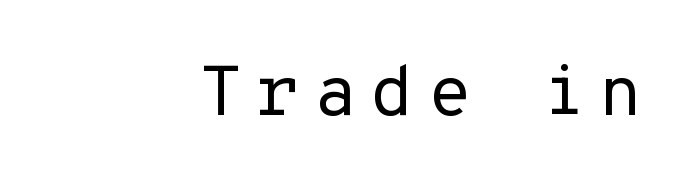
Nope, not italic — everything's standing straight. Do the characters align in a grid? Yes, the font is monospaced. Stroke mass is kept to a normal reading level or below. You can tell from the bare stems that sans-serif type was used. Underline: absent.
